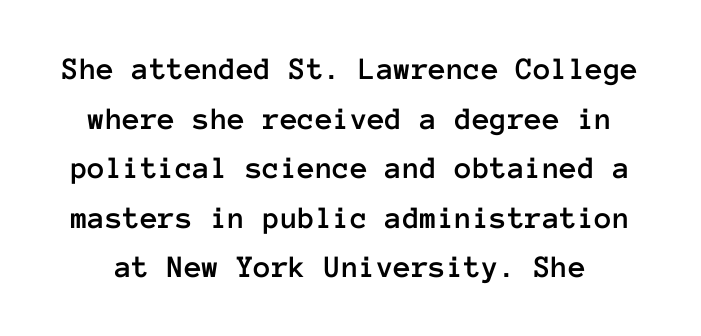
{"italic": "no", "width": "normal", "stroke_contrast": "low", "x_height": "medium", "monospaced": "yes", "underline": "no", "line_spacing": "normal", "line_spacing_ratio": 1.55, "letter_spacing": "normal", "letter_spacing_em": 0.0, "glyph_px": 32}
